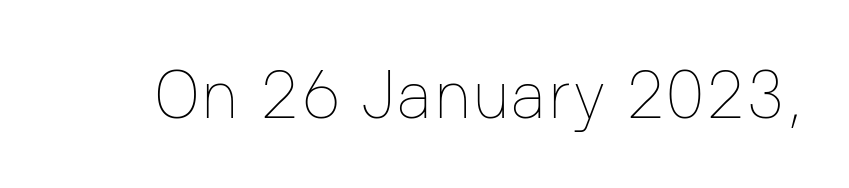
The words here are not underlined. The gaps between neighbouring characters are ordinary and unremarkable. Do the characters align in a grid? No, the font is proportional. Caption: face not bold, strokes unweighted.
